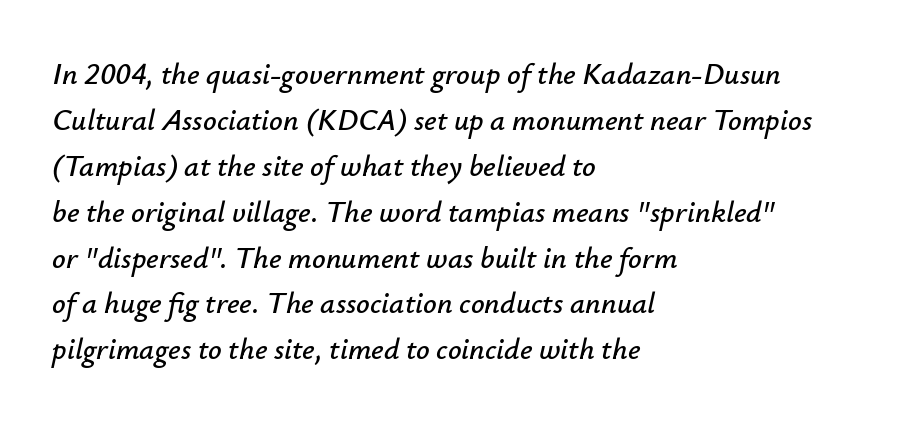
The image shows 30 px text type, italic (leaning right); set left-aligned, normal line spacing (1.53x), normal letter spacing, not underlined; low stroke contrast and a small x-height.
